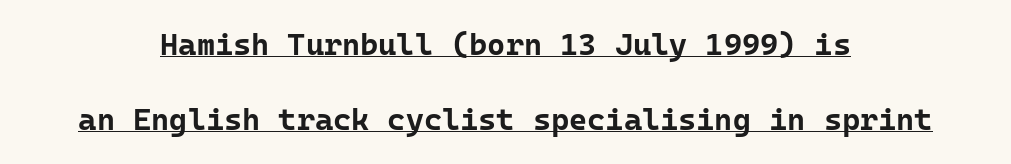
The image shows 31 px bold sans-serif type, upright, monospaced; set centered, loose line spacing (2.41x), normal letter spacing, underlined; low stroke contrast and a medium x-height.
